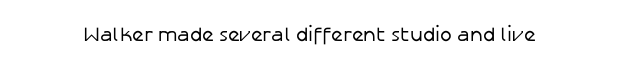
{"italic": "no", "bold": "no", "underline": "no", "letter_spacing": "normal", "letter_spacing_em": 0.0, "glyph_px": 20}
